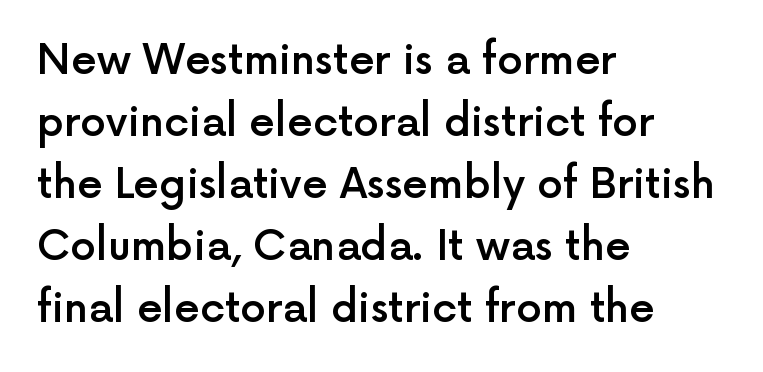
{"serif": "no", "italic": "no", "bold": "semi", "weight": "semibold", "width": "normal", "x_height": "medium", "monospaced": "no", "underline": "no", "align": "left", "line_spacing": "normal", "line_spacing_ratio": 1.51, "letter_spacing": "normal", "letter_spacing_em": 0.0, "glyph_px": 41}
